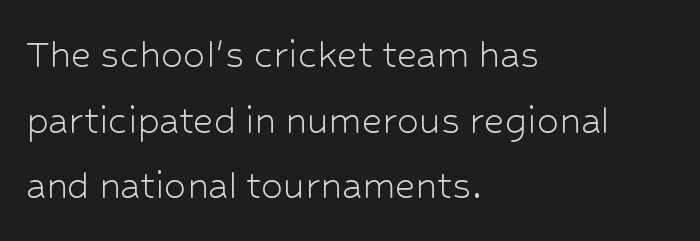
Q: Is the text bold? A: No.
Q: Is the text italic (slanted)? A: No, it is upright.
Q: Is the typeface a serif or a sans-serif typeface? A: Sans-serif.
Q: Is the text underlined? A: No.
Q: How is the paragraph aligned? A: Left-aligned.
Q: Is the spacing between letters normal or unusually wide? A: Normal.
Q: Is the spacing between lines tight, normal or loose? A: Normal.
Q: Width (condensed, normal, or wide)? A: Normal.
Q: Stroke contrast? A: Low.
Q: x-height? A: Medium.
Q: Monospaced? A: No.
